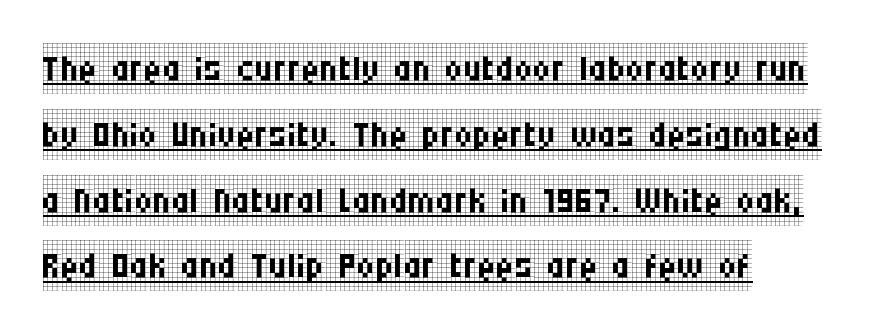
{"serif": "yes", "italic": "no", "bold": "no", "weight": "regular", "width": "condensed", "stroke_contrast": "low", "x_height": "large", "monospaced": "no", "underline": "yes", "line_spacing": "normal", "line_spacing_ratio": 1.29, "letter_spacing": "normal", "letter_spacing_em": 0.0, "glyph_px": 51}
